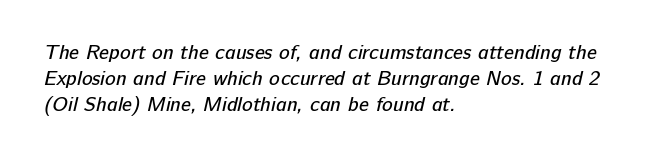
{"bold": "no", "underline": "no", "align": "left", "line_spacing": "normal", "line_spacing_ratio": 1.29, "letter_spacing": "normal", "letter_spacing_em": 0.0, "glyph_px": 20}
